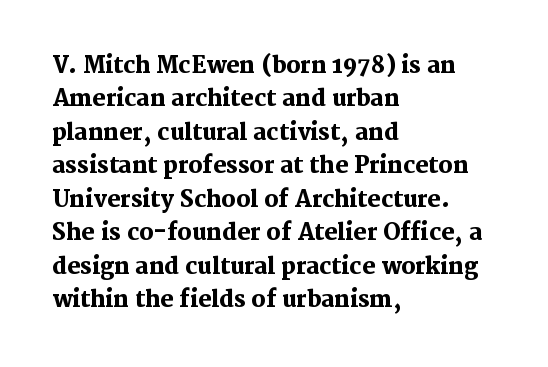
Q: Is the text bold? A: Yes.
Q: Is the text italic (slanted)? A: No, it is upright.
Q: Is the text underlined? A: No.
Q: How is the paragraph aligned? A: Left-aligned.
Q: Is the spacing between letters normal or unusually wide? A: Normal.
Q: Is the spacing between lines tight, normal or loose? A: Normal.
